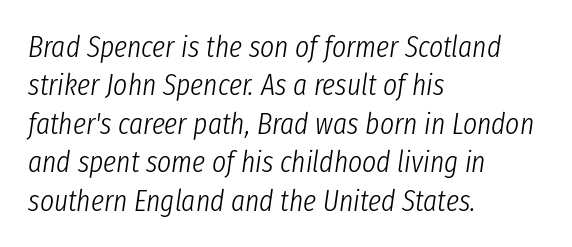
{"italic": "yes", "lean": "right", "slant_degrees": 8, "bold": "no", "weight": "light", "width": "condensed", "stroke_contrast": "low", "x_height": "medium", "monospaced": "no", "underline": "no", "align": "left", "line_spacing": "normal", "line_spacing_ratio": 1.28, "letter_spacing": "normal", "letter_spacing_em": 0.0, "glyph_px": 30}
